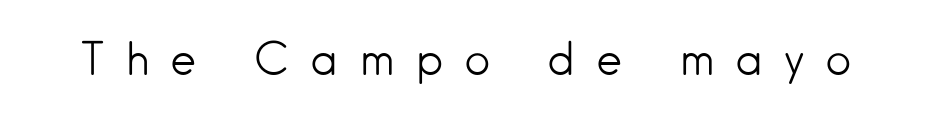
Q: Is the text bold? A: No.
Q: Is the text italic (slanted)? A: No, it is upright.
Q: Is the typeface a serif or a sans-serif typeface? A: Sans-serif.
Q: Is the text underlined? A: No.
Q: Is the spacing between letters normal or unusually wide? A: Unusually wide.
Q: Width (condensed, normal, or wide)? A: Normal.
Q: Stroke contrast? A: Low.
Q: x-height? A: Small.
Q: Monospaced? A: No.
